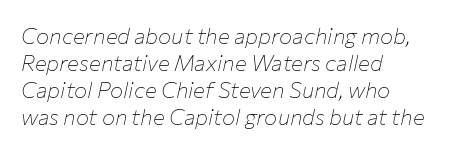
{"italic": "yes", "lean": "right", "slant_degrees": 12, "bold": "no", "underline": "no", "align": "left", "line_spacing_ratio": 1.23, "letter_spacing": "normal", "letter_spacing_em": 0.0, "glyph_px": 22}
